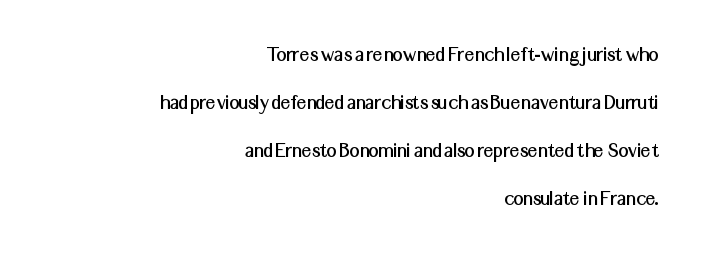
{"italic": "no", "underline": "no", "align": "right", "line_spacing": "loose", "line_spacing_ratio": 2.18, "letter_spacing": "normal", "letter_spacing_em": 0.0, "glyph_px": 22}
